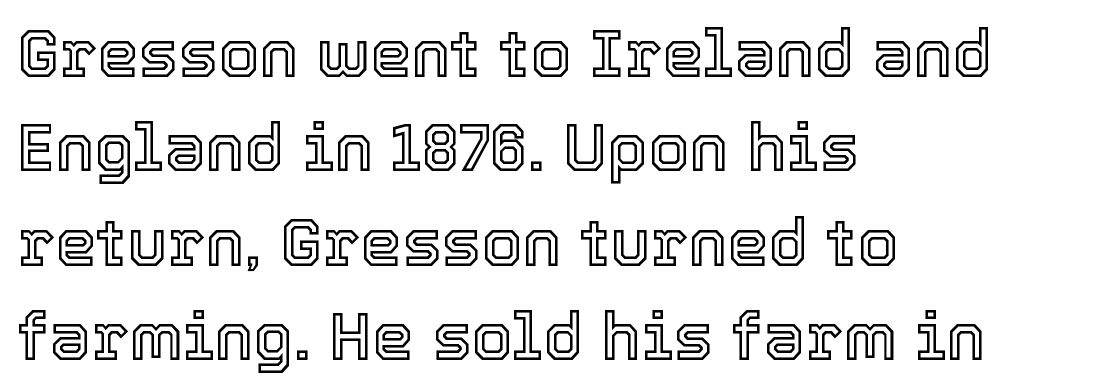
Q: Is the text italic (slanted)? A: No, it is upright.
Q: Is the text underlined? A: No.
Q: How is the paragraph aligned? A: Left-aligned.
Q: Is the spacing between letters normal or unusually wide? A: Normal.
Q: Is the spacing between lines tight, normal or loose? A: Normal.
Q: Width (condensed, normal, or wide)? A: Normal.
Q: x-height? A: Medium.
Q: Monospaced? A: No.
